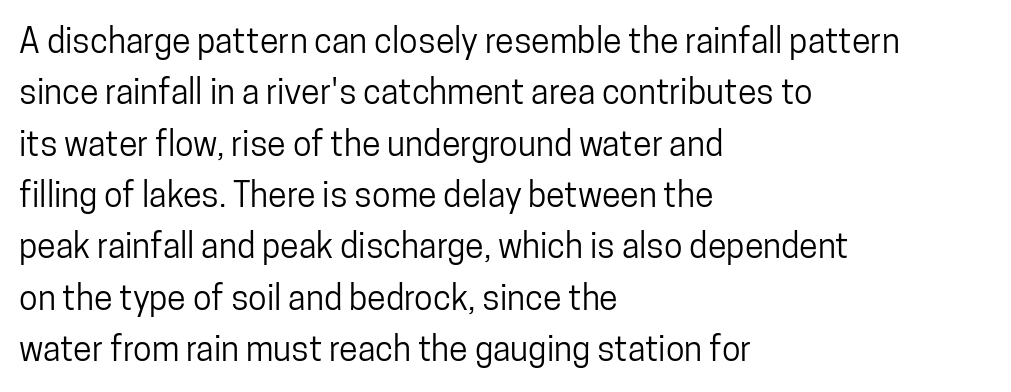
Decoration check: the copy has no underline. Upright lettering throughout. The characters display no serif detailing; their extremities are plain. What stands out about the letter spacing? Nothing — it is the standard amount.
